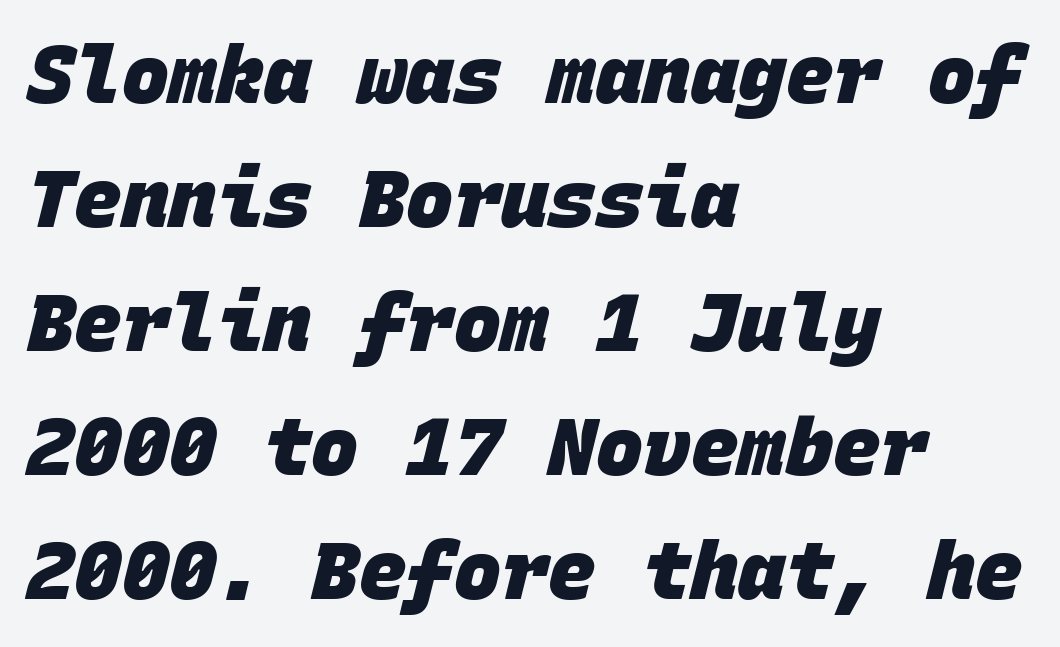
These lines are rendered in a fixed-pitch font. Typesetter's note: full bold, strokes at maximum text heaviness. Glyph-to-glyph distance matches everyday printed text. All the whitespace from short lines collects on the right.
